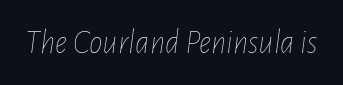
An italicized treatment has been applied to the whole sample. The face used here is proportionally spaced, like ordinary book or web type. Summary of weight: not heavy and not bold. Anything drawn beneath the words? Only blank space. The tracking reads as untouched default to a designer's eye.
